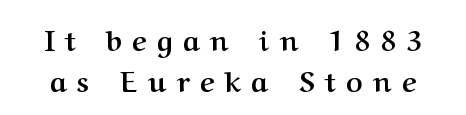
{"serif": "yes", "italic": "no", "bold": "yes", "weight": "semibold", "width": "normal", "stroke_contrast": "medium", "x_height": "medium", "monospaced": "no", "underline": "no", "line_spacing": "normal", "line_spacing_ratio": 1.46, "letter_spacing": "wide", "letter_spacing_em": 0.38, "glyph_px": 28}
